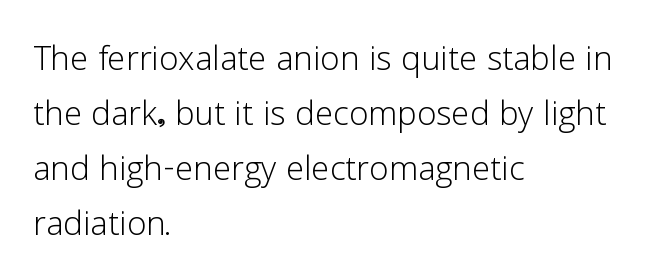
This sample keeps an unexceptional amount of space between lines. Typeset ragged right — the left edge is the straight one. The letters stand straight up with perfectly vertical stems. This sample has the flowing, uneven cadence of proportional lettering. Glyph-to-glyph distance matches everyday printed text. Nothing heavy about these letters — not bold at all.
